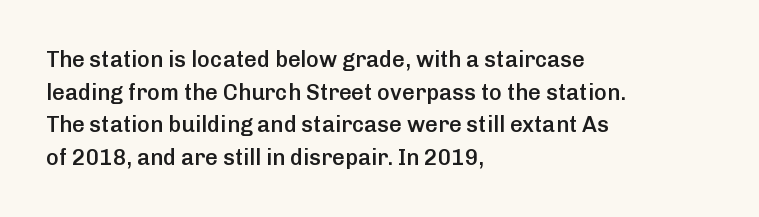
Q: Is the text bold? A: Semi-bold.
Q: Is the text italic (slanted)? A: No, it is upright.
Q: Is the text underlined? A: No.
Q: How is the paragraph aligned? A: Left-aligned.
Q: Is the spacing between letters normal or unusually wide? A: Normal.
Q: Is the spacing between lines tight, normal or loose? A: Normal.
